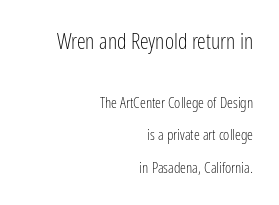
Q: Is the text bold? A: No.
Q: Is the text italic (slanted)? A: No, it is upright.
Q: Is the text underlined? A: No.
Q: How is the paragraph aligned? A: Right-aligned.
Q: Is the spacing between letters normal or unusually wide? A: Normal.
Q: Is the spacing between lines tight, normal or loose? A: Loose.
Q: Which block of text is set in a larger size, the first (top) or the second (bottom)? A: The first (top) one.
